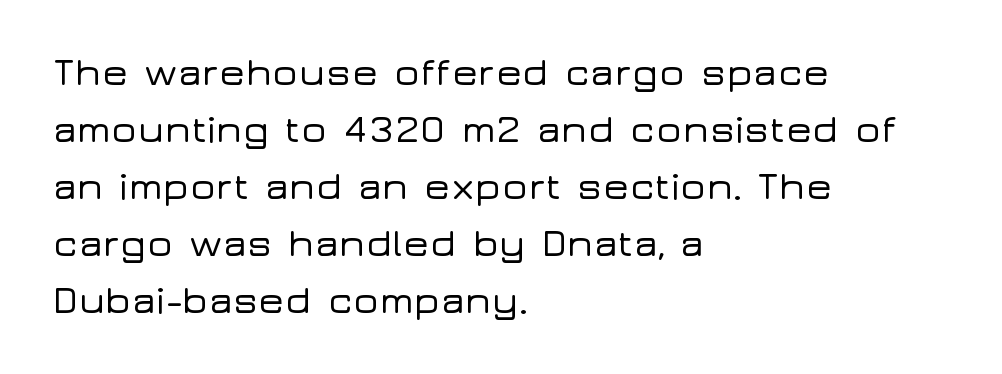
{"serif": "no", "italic": "no", "width": "wide", "stroke_contrast": "low", "x_height": "medium", "monospaced": "no", "underline": "no", "align": "left", "line_spacing": "normal", "line_spacing_ratio": 1.46, "letter_spacing": "normal", "letter_spacing_em": 0.0, "glyph_px": 39}
